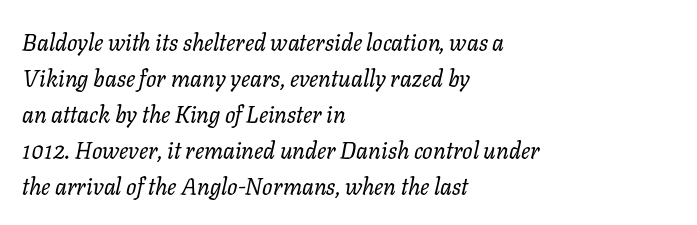
Q: Is the text bold? A: No.
Q: Is the text italic (slanted)? A: Yes, it leans right by about 11 degrees.
Q: Is the text underlined? A: No.
Q: How is the paragraph aligned? A: Left-aligned.
Q: Is the spacing between letters normal or unusually wide? A: Normal.
Q: Is the spacing between lines tight, normal or loose? A: Normal.
